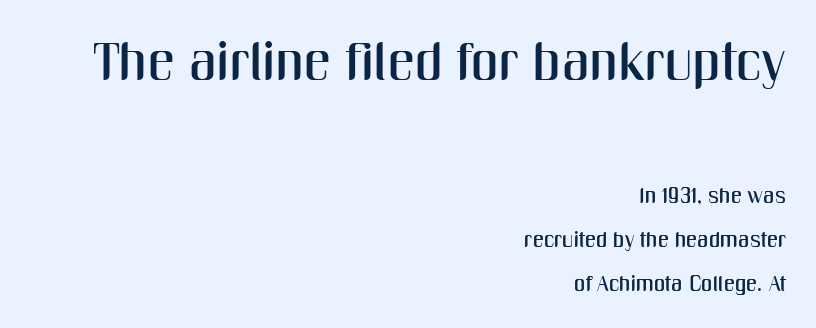
Think of a printed novel: that variable character pitch is what you see here. Horizontally, the lines are justified to the trailing edge only. Characters follow at the spacing the type designer built in. Leading: increased.
